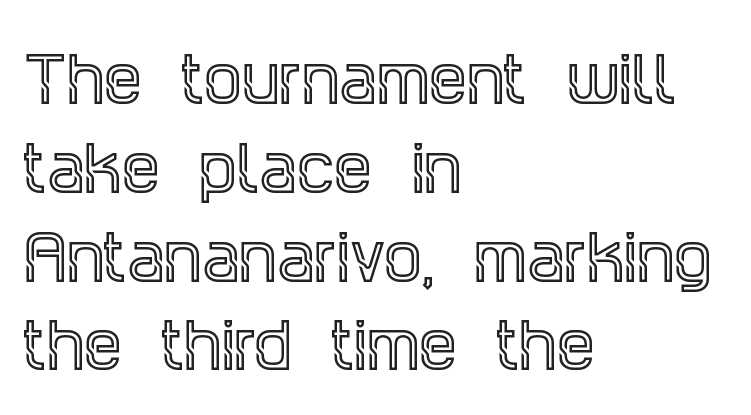
The image shows 60 px condensed serif type, upright; set left-aligned, normal line spacing (1.48x), normal letter spacing, not underlined; a large x-height.
